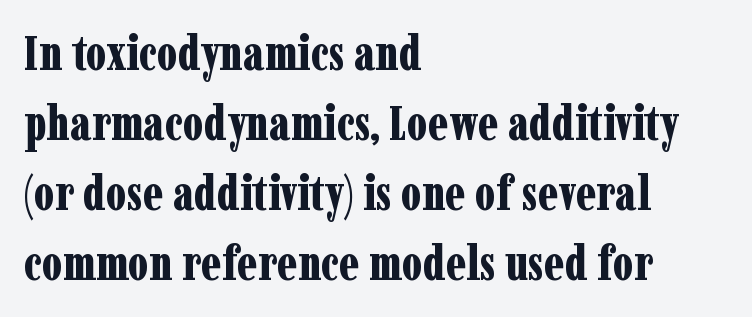
The letterforms sit shoulder to shoulder at normal distance. The rendering uses natural spacing where letterforms have individual widths. Whoever set this chose a conventional vertical rhythm. The lettering holds an erect, upright posture throughout.
